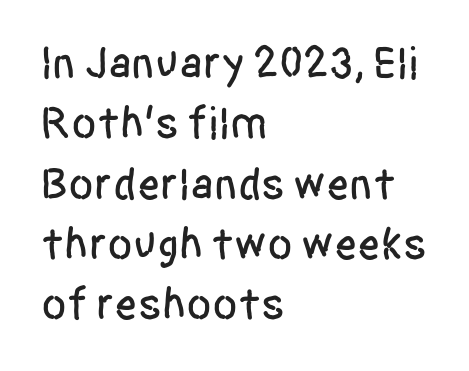
Posture: straight, roman, zero tilt. These lines are rendered in a variable-pitch font. Each new line begins a customary step beneath the previous one. Words appear dense and cohesive because spacing is normal. Caption: multi-line text, flush left, ragged right.
